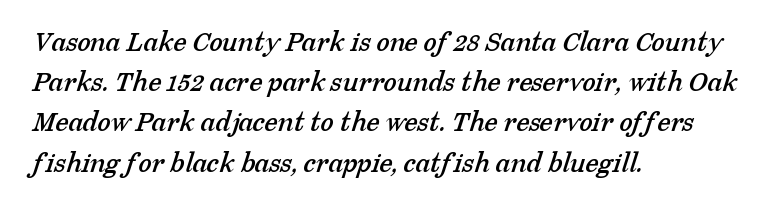
The image shows 30 px serif type; set left-aligned, normal line spacing (1.34x), normal letter spacing, not underlined; low stroke contrast and a medium x-height.
